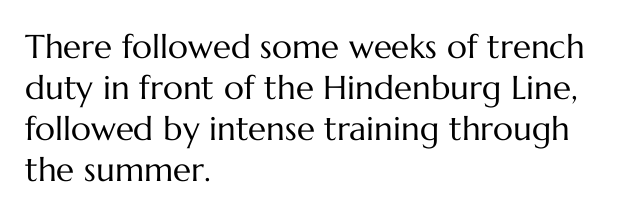
The image shows 33 px regular-weight type, upright; set left-aligned, line spacing 1.24x, normal letter spacing, not underlined; medium stroke contrast and a medium x-height.
